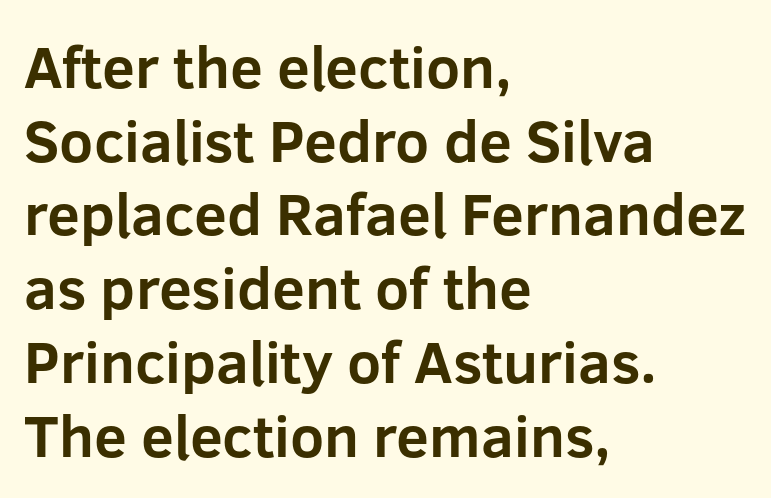
Q: Is the text bold? A: Yes.
Q: Is the text italic (slanted)? A: No, it is upright.
Q: Is the typeface a serif or a sans-serif typeface? A: Sans-serif.
Q: Is the text underlined? A: No.
Q: How is the paragraph aligned? A: Left-aligned.
Q: Is the spacing between letters normal or unusually wide? A: Normal.
Q: Is the spacing between lines tight, normal or loose? A: Normal.
Q: Width (condensed, normal, or wide)? A: Normal.
Q: Stroke contrast? A: Low.
Q: x-height? A: Medium.
Q: Monospaced? A: No.
